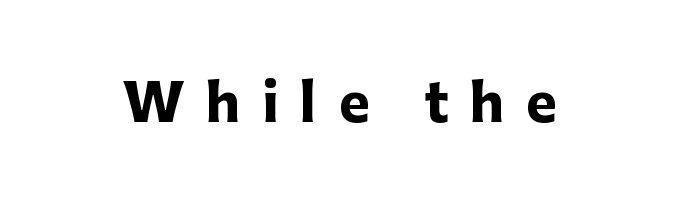
The image shows 52 px heavy sans-serif type, upright; set unusually wide letter spacing (+0.42 em), not underlined; low stroke contrast and a medium x-height.
